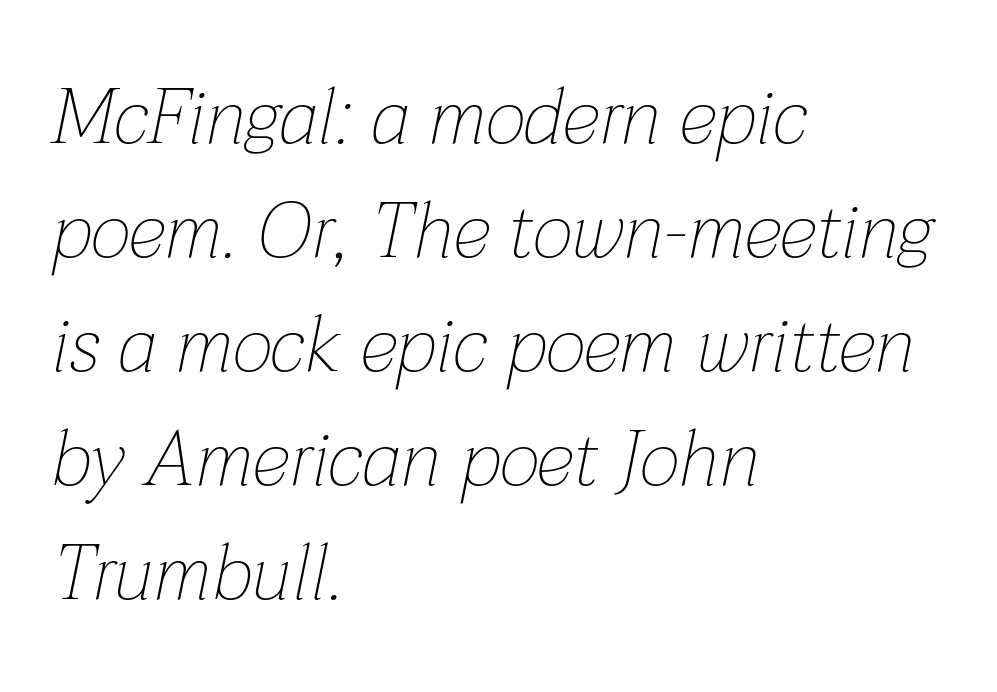
Q: Is the text bold? A: No.
Q: Is the text italic (slanted)? A: Yes, it leans right by about 12 degrees.
Q: Is the text underlined? A: No.
Q: How is the paragraph aligned? A: Left-aligned.
Q: Is the spacing between letters normal or unusually wide? A: Normal.
Q: Is the spacing between lines tight, normal or loose? A: Normal.
Q: Width (condensed, normal, or wide)? A: Normal.
Q: Stroke contrast? A: Low.
Q: x-height? A: Medium.
Q: Monospaced? A: No.
